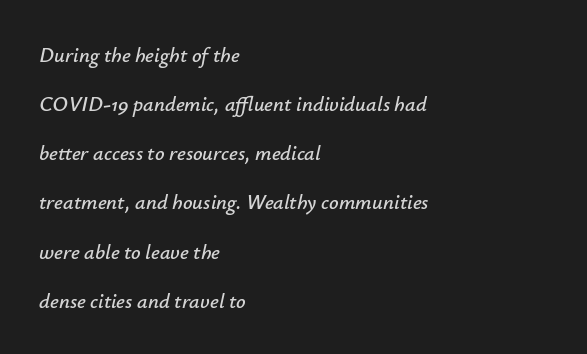
Q: Is the text italic (slanted)? A: Yes, it leans right by about 12 degrees.
Q: Is the text underlined? A: No.
Q: How is the paragraph aligned? A: Left-aligned.
Q: Is the spacing between letters normal or unusually wide? A: Normal.
Q: Is the spacing between lines tight, normal or loose? A: Loose.
